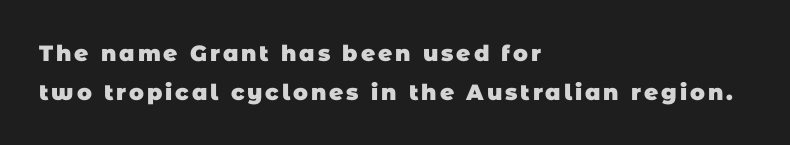
Q: Is the text bold? A: Yes.
Q: Is the text underlined? A: No.
Q: How is the paragraph aligned? A: Left-aligned.
